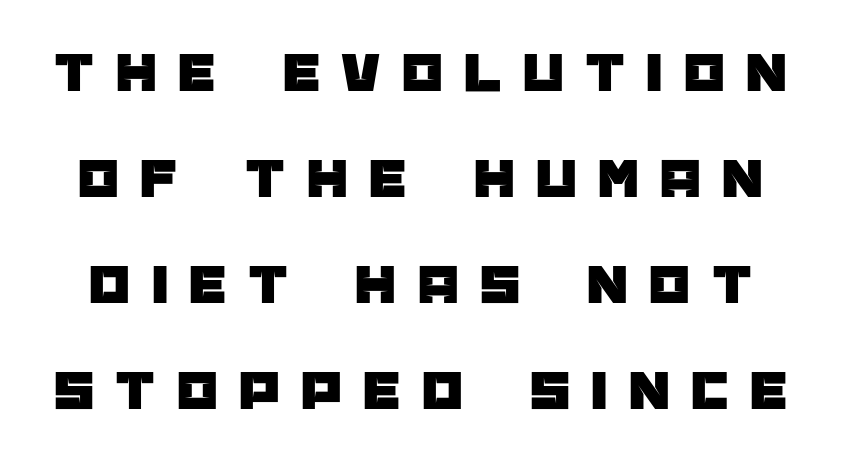
{"serif": "no", "italic": "no", "width": "normal", "stroke_contrast": "low", "x_height": "large", "monospaced": "no", "underline": "no", "line_spacing_ratio": 1.83, "letter_spacing": "wide", "letter_spacing_em": 0.37, "glyph_px": 58}
